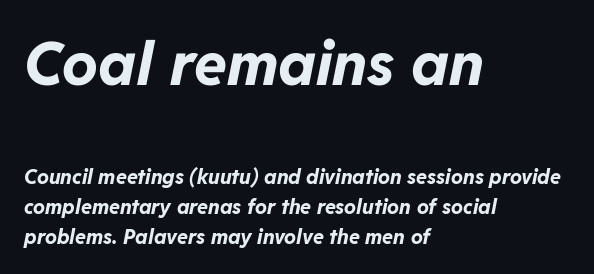
Q: Is the text bold? A: Yes.
Q: Is the text italic (slanted)? A: Yes, it leans right by about 11 degrees.
Q: Is the text underlined? A: No.
Q: How is the paragraph aligned? A: Left-aligned.
Q: Is the spacing between letters normal or unusually wide? A: Normal.
Q: Is the spacing between lines tight, normal or loose? A: Normal.
Q: Which block of text is set in a larger size, the first (top) or the second (bottom)? A: The first (top) one.
Q: Width (condensed, normal, or wide)? A: Normal.
Q: Stroke contrast? A: Low.
Q: x-height? A: Medium.
Q: Monospaced? A: No.
